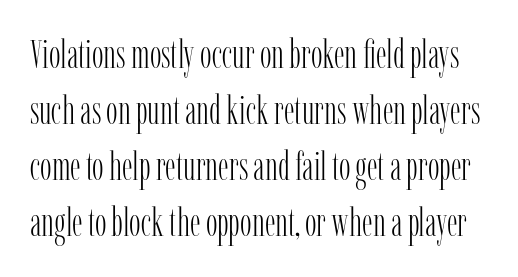
The image shows 39 px light, condensed serif type, upright; set normal line spacing (1.44x), normal letter spacing, not underlined; low stroke contrast and a medium x-height.
